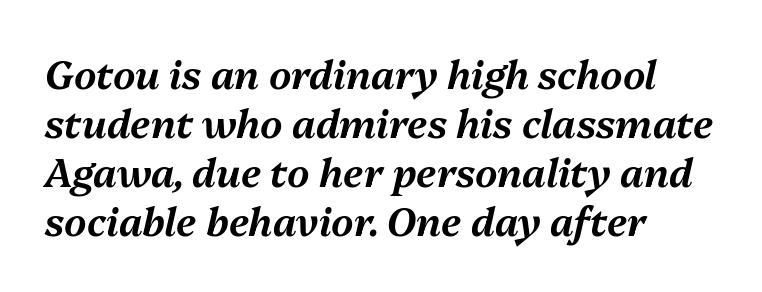
The image shows 39 px text type, italic (leaning right); set left-aligned, normal line spacing (1.26x), normal letter spacing, not underlined; medium stroke contrast and a medium x-height.
